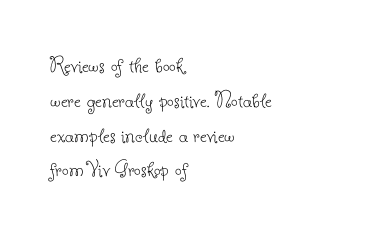
Summary of weight: not heavy and not bold. The passage shown stacks its lines at a standard gap. Upright lettering throughout. Tracking value appears to be zero — textbook default spacing.
